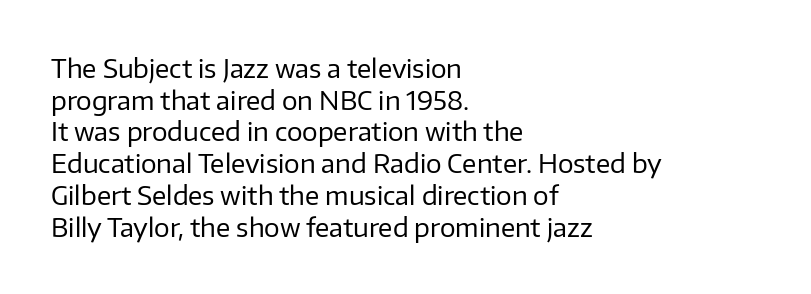
The image shows 26 px text type, upright; set left-aligned, line spacing 1.22x, normal letter spacing, not underlined.
